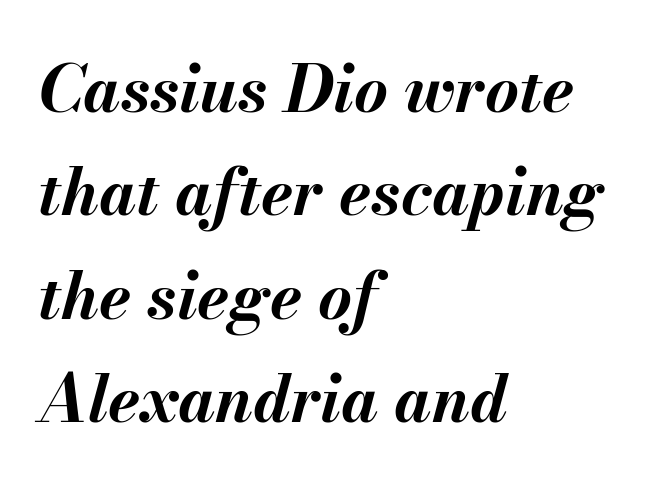
A full-strength bold gives these letters their thick strokes. The rag falls on the right side of this text block. Spacing between characters is what you'd get straight out of the box. Compared with typical paragraphs, the rows here are spaced about the same. Note the varied advance widths — an 'i' is clearly narrower than an 'm'. Any mark beneath the type? The region is blank.
